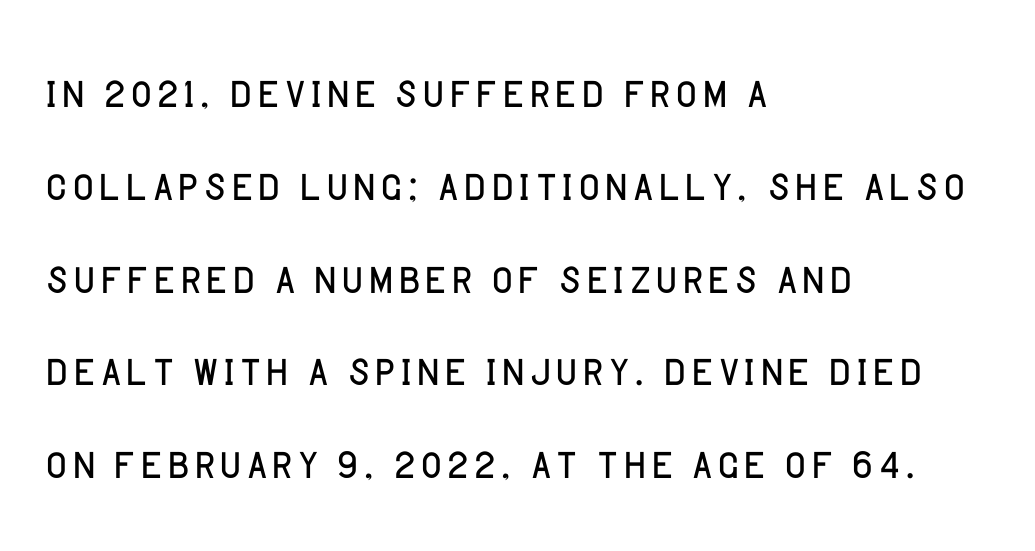
The leading is moderate, giving the passage an even texture. Characters follow at the spacing the type designer built in. Plain, unruled lines of type. Bold? No — there's no thickening of the strokes.
